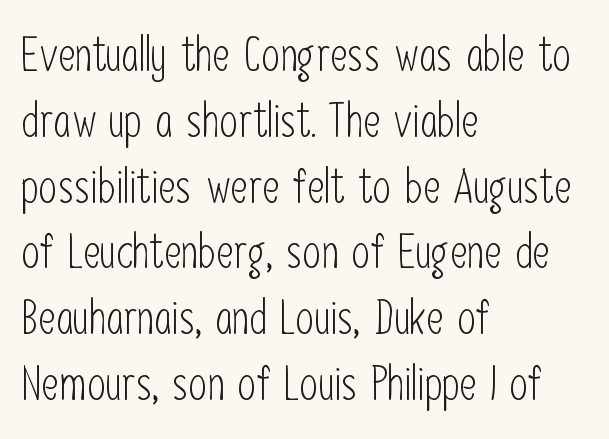
{"serif": "no", "italic": "no", "bold": "no", "weight": "light", "width": "condensed", "stroke_contrast": "low", "x_height": "medium", "monospaced": "no", "underline": "no", "align": "left", "line_spacing": "normal", "line_spacing_ratio": 1.37, "letter_spacing": "normal", "letter_spacing_em": 0.0, "glyph_px": 48}
